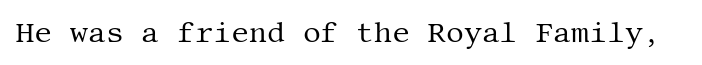
{"serif": "yes", "italic": "no", "bold": "no", "weight": "regular", "width": "normal", "stroke_contrast": "medium", "x_height": "large", "underline": "no", "letter_spacing": "normal", "letter_spacing_em": 0.0, "glyph_px": 28}
